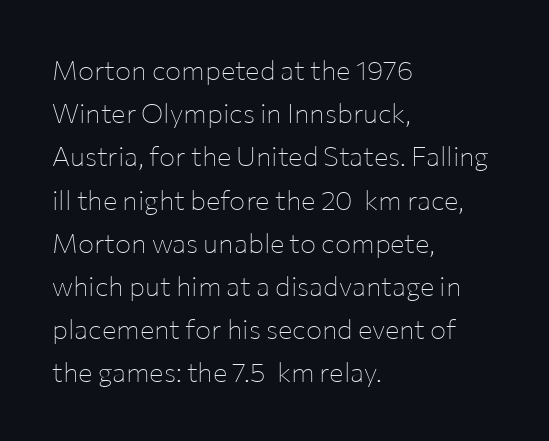
Posture: straight, roman, zero tilt. Notice how descenders clear the ascenders below comfortably — that's standard leading. Visually the block forms a straight wall on the left and a jagged coastline on the right. Descenders hang freely into open space. The type is set solid horizontally, with unmodified tracking. Heft: none added — not bold.
